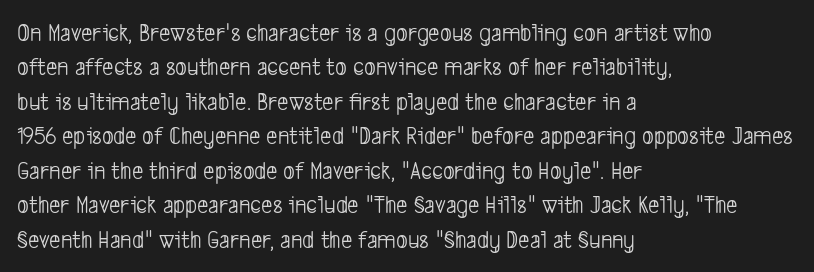
Q: Is the text bold? A: No.
Q: Is the text underlined? A: No.
Q: How is the paragraph aligned? A: Left-aligned.
Q: Is the spacing between letters normal or unusually wide? A: Normal.
Q: Is the spacing between lines tight, normal or loose? A: Normal.
